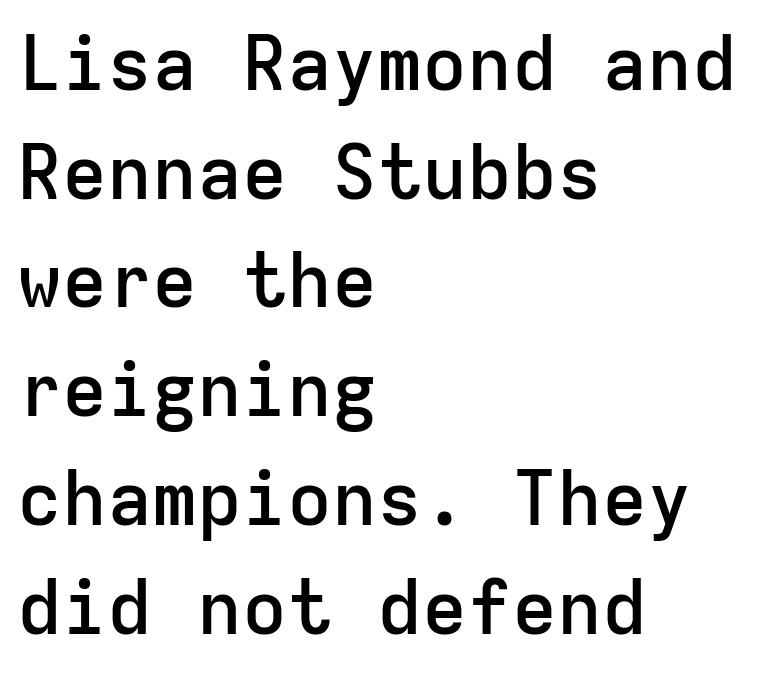
Q: Is the text bold? A: Semi-bold.
Q: Is the text italic (slanted)? A: No, it is upright.
Q: Is the typeface a serif or a sans-serif typeface? A: Sans-serif.
Q: Is the text underlined? A: No.
Q: How is the paragraph aligned? A: Left-aligned.
Q: Is the spacing between letters normal or unusually wide? A: Normal.
Q: Is the spacing between lines tight, normal or loose? A: Normal.
Q: Width (condensed, normal, or wide)? A: Normal.
Q: Stroke contrast? A: Low.
Q: x-height? A: Medium.
Q: Monospaced? A: Yes.
